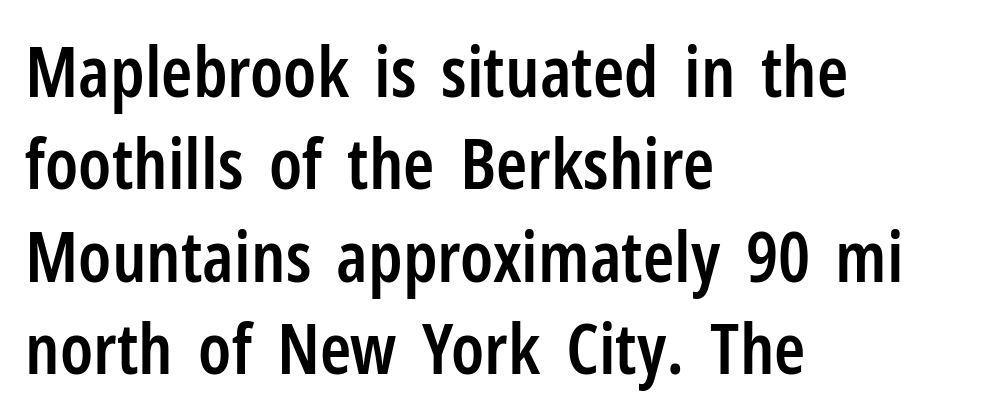
The paragraph has a hard left edge and a soft right edge. Quick note: not italic, upright. Anything drawn beneath the words? Only blank space. The leading is moderate, giving the passage an even texture. The face used here is rendered with its standard letterfit. A sans-serif font was chosen for this passage.
